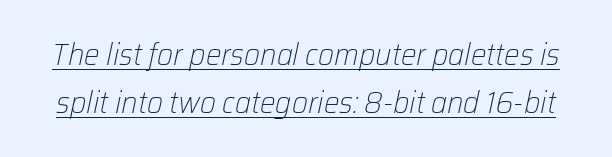
The rendered words wear a rule along their underside. Note the varied advance widths — an 'i' is clearly narrower than an 'm'. This block has exactly the height ordinary leading produces. Words appear dense and cohesive because spacing is normal. Notice how the stems are inclined rather than vertical — that's the hallmark of italics.
